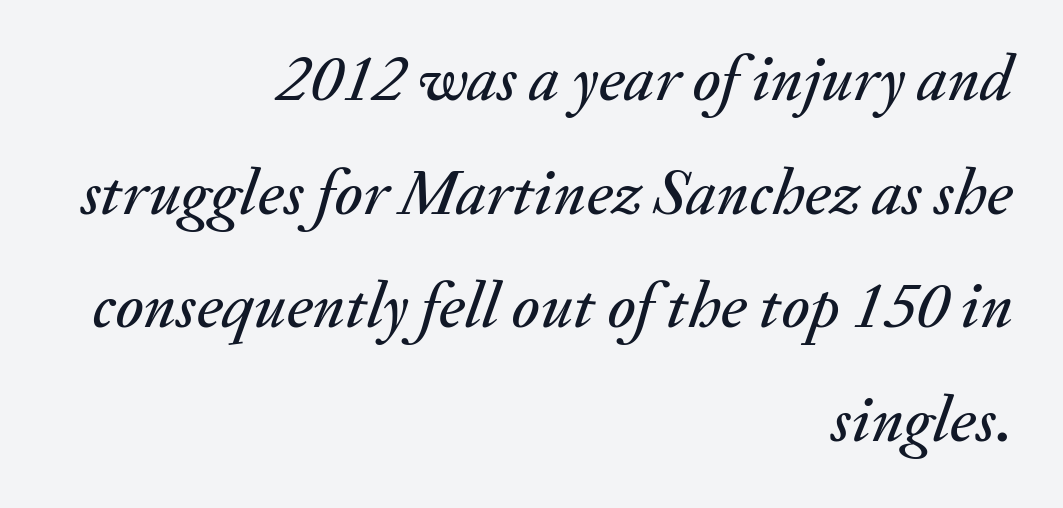
Is the letter spacing exaggerated? No — it looks like the ordinary default. Which margin do the lines hug? The right one — the left edge is uneven. This rendering features lettering with no underline. This sample has the flowing, uneven cadence of proportional lettering.
